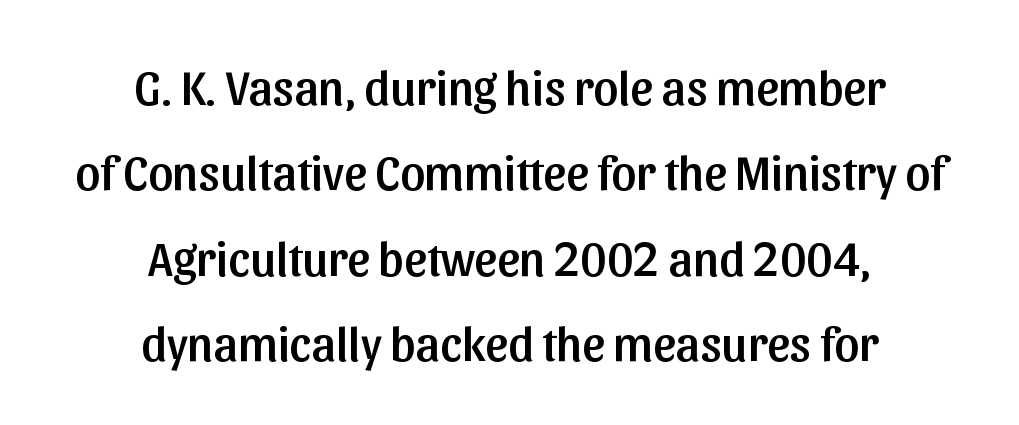
Typographically, this falls in the sans-serif category. The passage shown is typed in a proportional face where columns would drift. Descenders are the only things crossing below the line. Inter-character spacing is left at the font's built-in metrics. Does the copy run flush right? No — it is centered line by line. The letters stand upright; this is a roman face.
